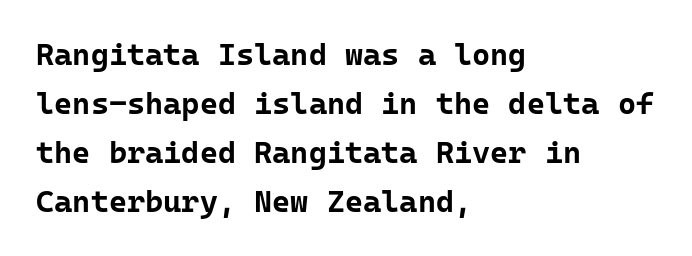
The image shows 31 px bold sans-serif type, upright, monospaced; set left-aligned, normal line spacing (1.58x), normal letter spacing, not underlined; low stroke contrast and a medium x-height.
